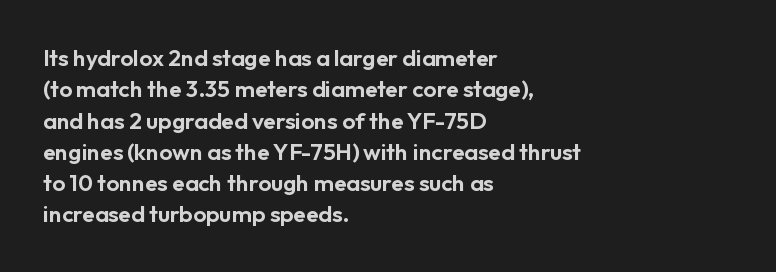
Q: Is the text italic (slanted)? A: No, it is upright.
Q: Is the text underlined? A: No.
Q: How is the paragraph aligned? A: Left-aligned.
Q: Is the spacing between letters normal or unusually wide? A: Normal.
Q: Is the spacing between lines tight, normal or loose? A: Normal.
